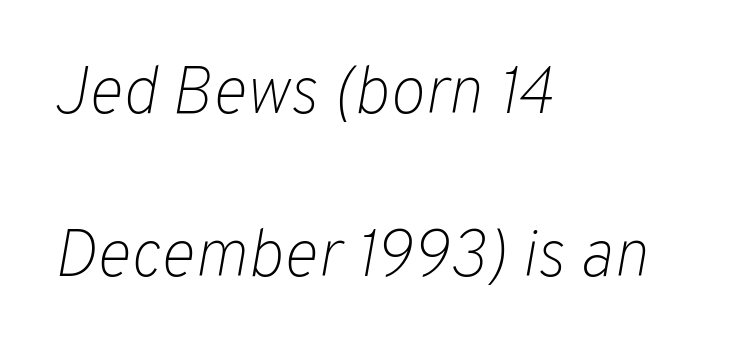
Q: Is the text bold? A: No.
Q: Is the text italic (slanted)? A: Yes, it leans right by about 10 degrees.
Q: Is the text underlined? A: No.
Q: How is the paragraph aligned? A: Left-aligned.
Q: Is the spacing between letters normal or unusually wide? A: Normal.
Q: Is the spacing between lines tight, normal or loose? A: Loose.
Q: Width (condensed, normal, or wide)? A: Normal.
Q: Stroke contrast? A: Low.
Q: x-height? A: Medium.
Q: Monospaced? A: No.
